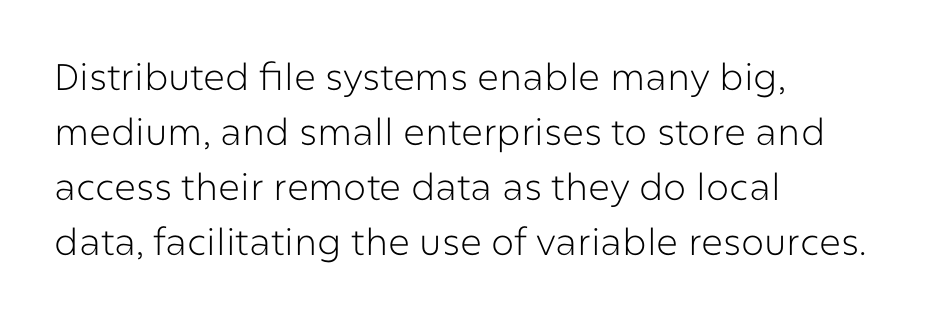
The image shows 37 px light sans-serif type, upright; set left-aligned, normal line spacing (1.49x), normal letter spacing, not underlined; low stroke contrast and a medium x-height.
